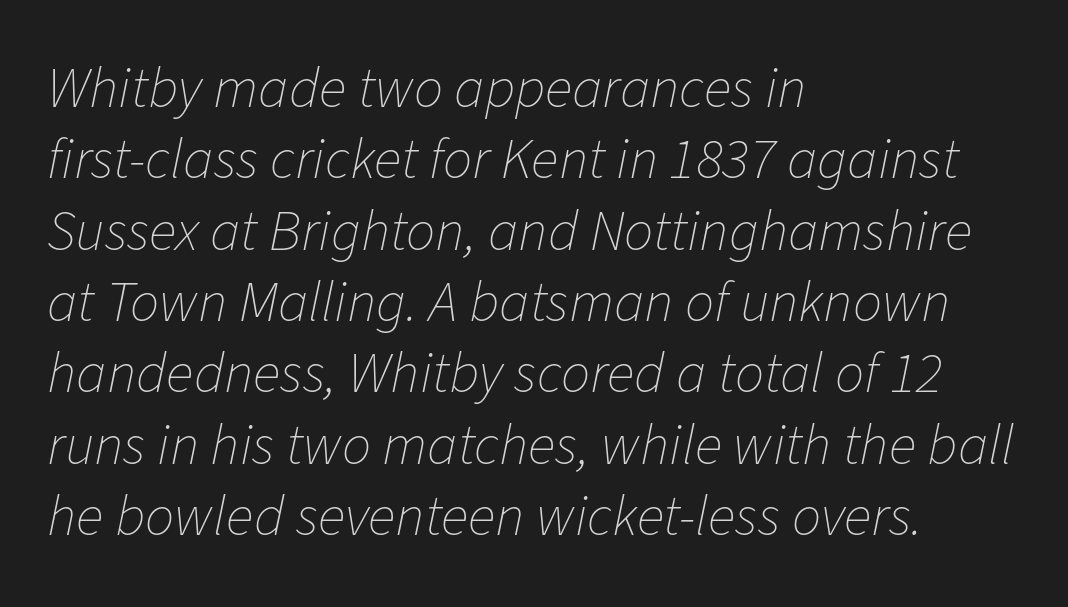
The image shows 58 px thin type, italic (leaning right); set left-aligned, line spacing 1.23x, normal letter spacing, not underlined; low stroke contrast and a medium x-height.
